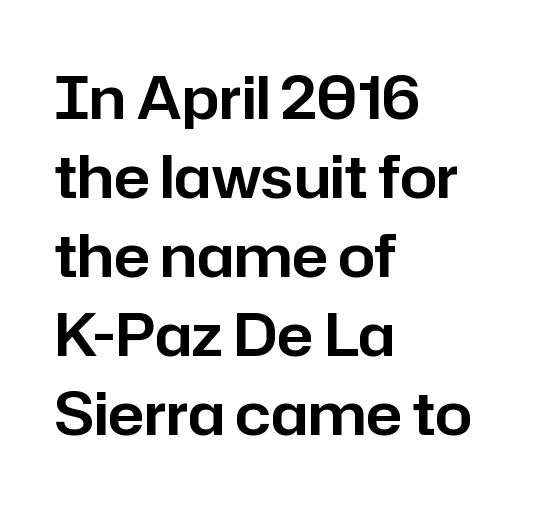
The image shows 59 px sans-serif type, upright; set left-aligned, normal line spacing (1.34x), normal letter spacing, not underlined; low stroke contrast and a medium x-height.
